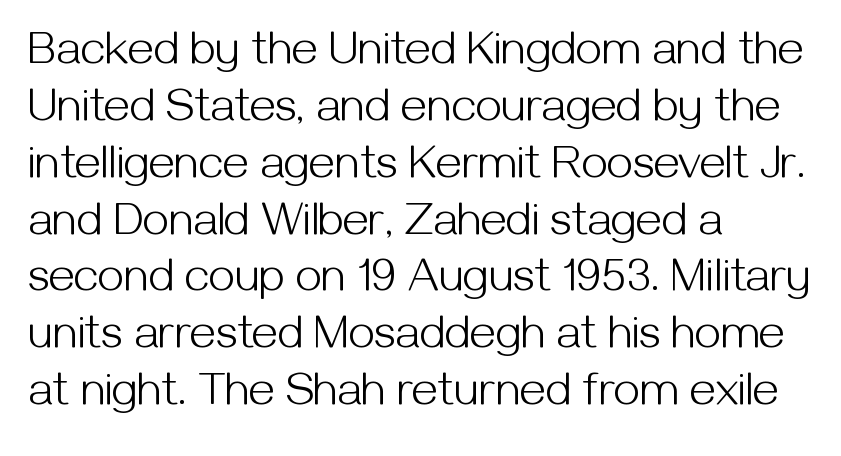
Q: Is the text bold? A: No.
Q: Is the text italic (slanted)? A: No, it is upright.
Q: Is the typeface a serif or a sans-serif typeface? A: Sans-serif.
Q: Is the text underlined? A: No.
Q: How is the paragraph aligned? A: Left-aligned.
Q: Is the spacing between letters normal or unusually wide? A: Normal.
Q: Width (condensed, normal, or wide)? A: Normal.
Q: Stroke contrast? A: Medium.
Q: x-height? A: Medium.
Q: Monospaced? A: No.
